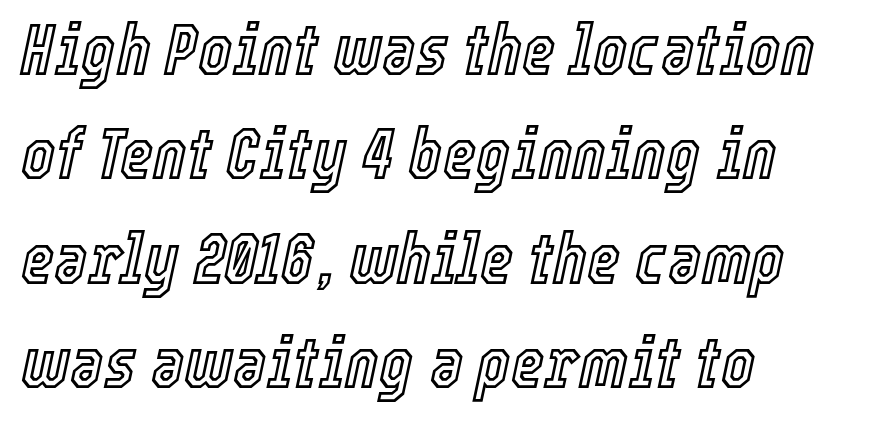
{"italic": "yes", "lean": "right", "slant_degrees": 12, "width": "condensed", "x_height": "medium", "monospaced": "no", "underline": "no", "align": "left", "line_spacing": "normal", "line_spacing_ratio": 1.45, "letter_spacing": "normal", "letter_spacing_em": 0.0, "glyph_px": 72}
